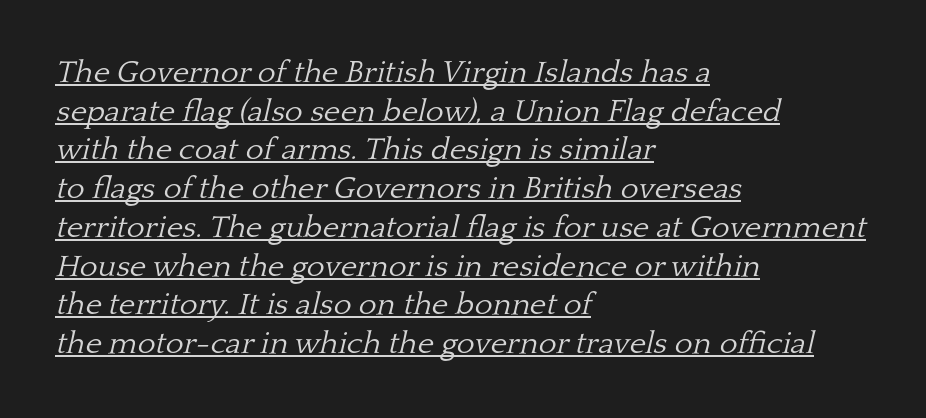
One-word summary of the alignment: left. Note: serifs present on the glyphs. A typesetter would call this proportional, since set widths differ per character. Baseline-to-baseline distance is the conventional proportion of letter height. An italicized treatment has been applied to the whole sample. This rendering leaves character spacing at its baseline value.
